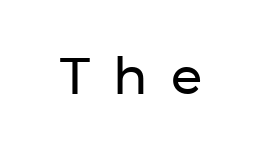
Q: Is the text italic (slanted)? A: No, it is upright.
Q: Is the typeface a serif or a sans-serif typeface? A: Sans-serif.
Q: Is the text underlined? A: No.
Q: Is the spacing between letters normal or unusually wide? A: Unusually wide.
Q: Width (condensed, normal, or wide)? A: Normal.
Q: Stroke contrast? A: Low.
Q: x-height? A: Medium.
Q: Monospaced? A: No.
